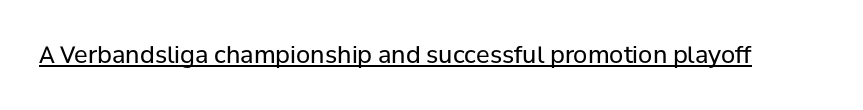
Q: Is the text bold? A: No.
Q: Is the text italic (slanted)? A: No, it is upright.
Q: Is the text underlined? A: Yes.
Q: Is the spacing between letters normal or unusually wide? A: Normal.
